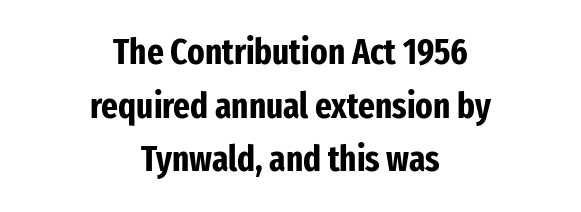
Q: Is the text bold? A: Yes.
Q: Is the text italic (slanted)? A: No, it is upright.
Q: Is the typeface a serif or a sans-serif typeface? A: Sans-serif.
Q: Is the text underlined? A: No.
Q: How is the paragraph aligned? A: Centered.
Q: Is the spacing between letters normal or unusually wide? A: Normal.
Q: Is the spacing between lines tight, normal or loose? A: Normal.
Q: Width (condensed, normal, or wide)? A: Condensed.
Q: Stroke contrast? A: Low.
Q: x-height? A: Medium.
Q: Monospaced? A: No.
